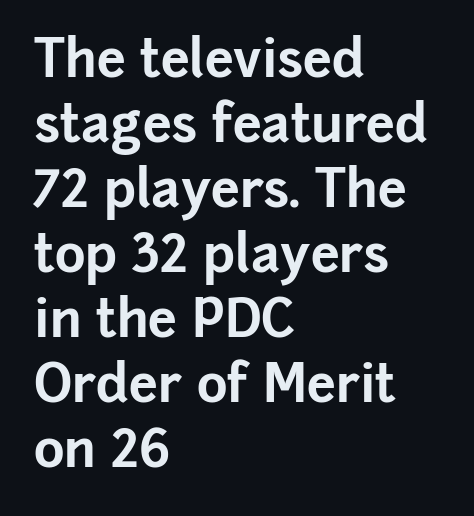
{"serif": "no", "italic": "no", "bold": "yes", "weight": "bold", "width": "normal", "stroke_contrast": "low", "x_height": "medium", "monospaced": "no", "underline": "no", "align": "left", "line_spacing": "normal", "line_spacing_ratio": 1.25, "letter_spacing": "normal", "letter_spacing_em": 0.0, "glyph_px": 52}
